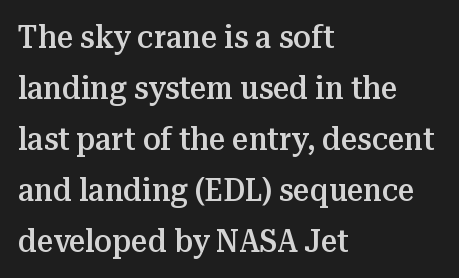
{"serif": "yes", "italic": "no", "bold": "semi", "weight": "semibold", "width": "normal", "stroke_contrast": "medium", "x_height": "medium", "monospaced": "no", "underline": "no", "align": "left", "line_spacing": "normal", "line_spacing_ratio": 1.59, "letter_spacing": "normal", "letter_spacing_em": 0.0, "glyph_px": 32}
